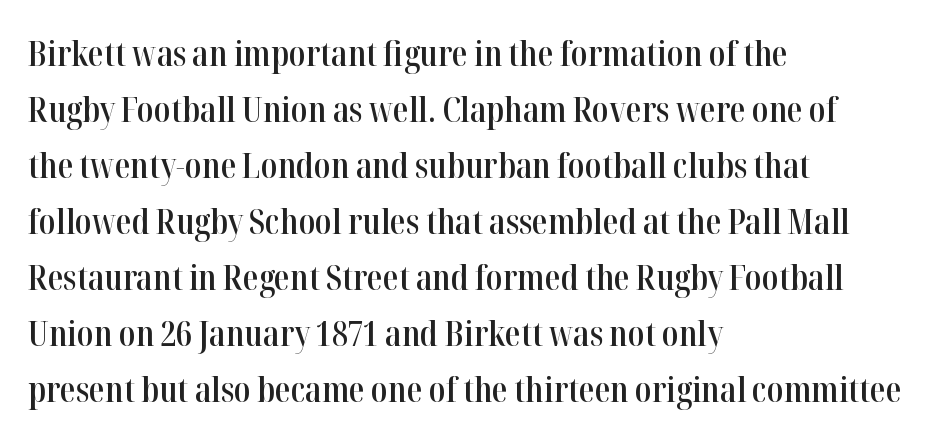
Baseline-to-baseline distance is the conventional proportion of letter height. The paragraph has a hard left edge and a soft right edge. Its strokes are somewhat broadened, the hallmark of semibold type. Here the designer chose a conventional face with non-uniform glyph widths. Short note: letters normally spaced. The gap between lines stays unmarked.
